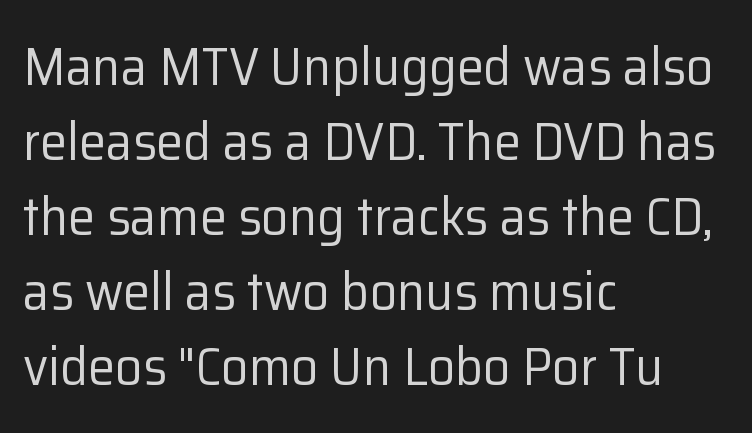
The image shows 54 px regular-weight sans-serif type, upright; set left-aligned, normal line spacing (1.39x), normal letter spacing, not underlined; low stroke contrast and a medium x-height.
